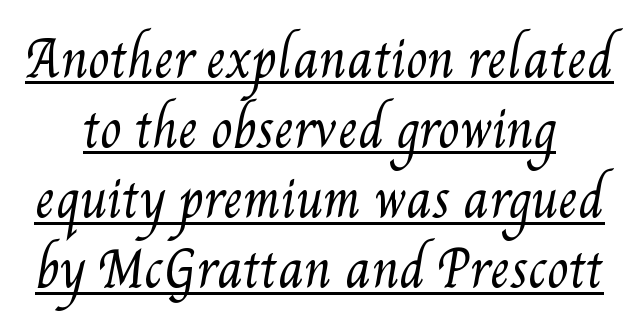
{"bold": "no", "weight": "regular", "width": "condensed", "stroke_contrast": "medium", "x_height": "small", "monospaced": "no", "underline": "yes", "line_spacing": "normal", "line_spacing_ratio": 1.43, "letter_spacing": "normal", "letter_spacing_em": 0.0, "glyph_px": 49}
